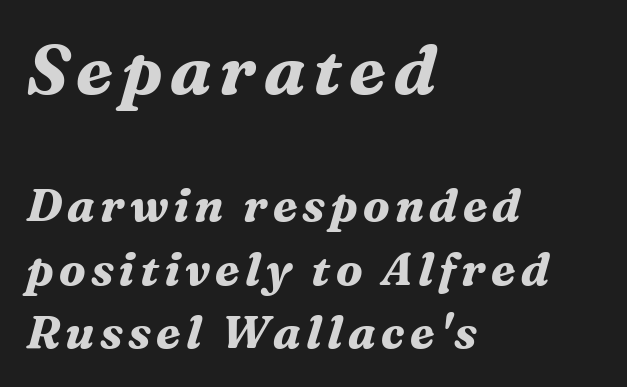
{"serif": "yes", "italic": "yes", "lean": "right", "slant_degrees": 16, "bold": "yes", "weight": "bold", "width": "normal", "stroke_contrast": "medium", "x_height": "medium", "monospaced": "no", "underline": "no", "align": "left", "line_spacing": "normal", "line_spacing_ratio": 1.38, "larger_block": "first", "size_ratio": 1.5, "glyph_px": 69}
